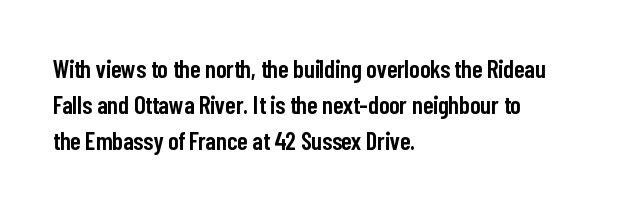
The image shows 25 px text type, upright; set left-aligned, normal line spacing (1.44x), normal letter spacing, not underlined.
